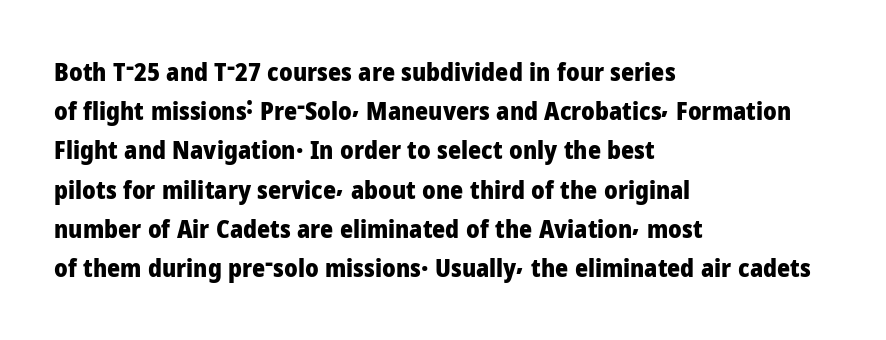
Q: Is the text bold? A: Yes.
Q: Is the text italic (slanted)? A: No, it is upright.
Q: Is the text underlined? A: No.
Q: How is the paragraph aligned? A: Left-aligned.
Q: Is the spacing between letters normal or unusually wide? A: Normal.
Q: Is the spacing between lines tight, normal or loose? A: Normal.
